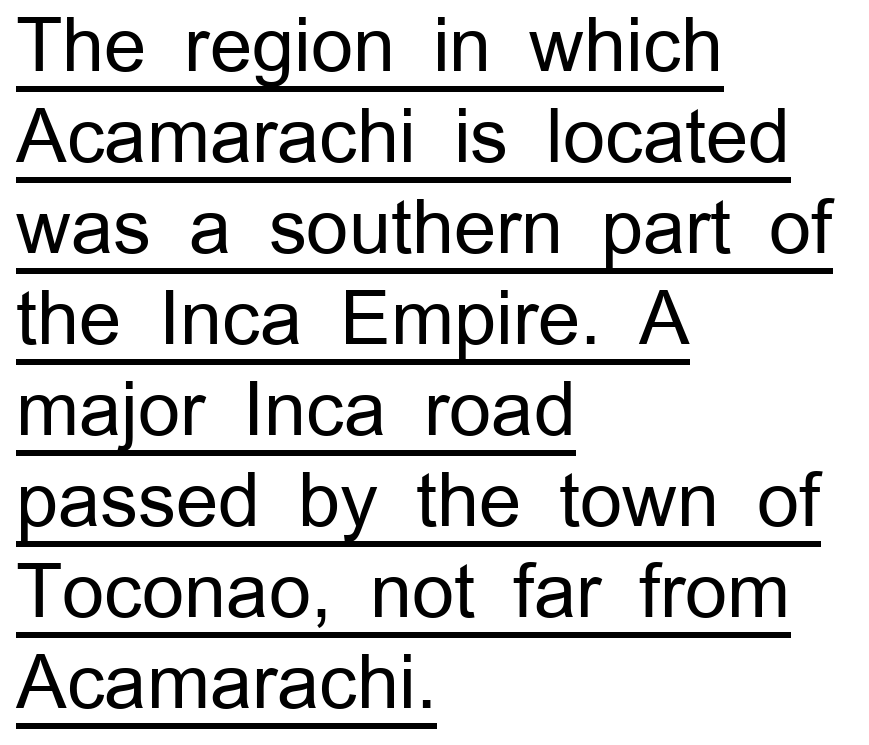
{"serif": "no", "italic": "no", "bold": "no", "weight": "regular", "width": "normal", "stroke_contrast": "low", "x_height": "medium", "monospaced": "no", "underline": "yes", "align": "left", "line_spacing_ratio": 1.23, "letter_spacing": "normal", "letter_spacing_em": 0.0, "glyph_px": 74}
